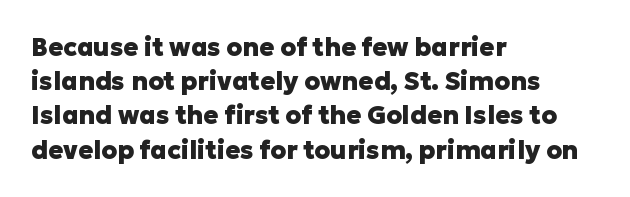
{"italic": "no", "bold": "yes", "underline": "no", "align": "left", "line_spacing": "normal", "line_spacing_ratio": 1.37, "letter_spacing": "normal", "letter_spacing_em": 0.0, "glyph_px": 25}
